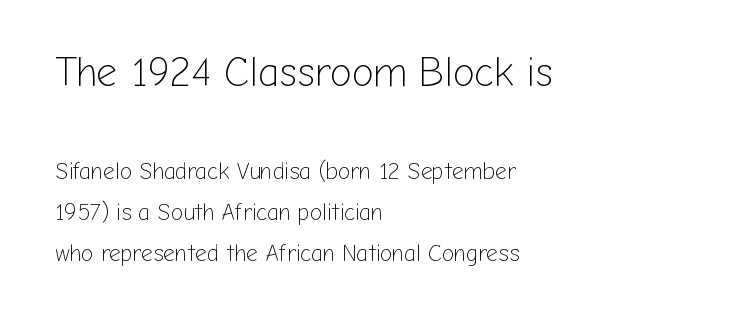
The image shows 41 px light sans-serif type, upright; set left-aligned, line spacing 1.78x, normal letter spacing, not underlined; the first (top) block is 1.78x larger; low stroke contrast and a medium x-height.
